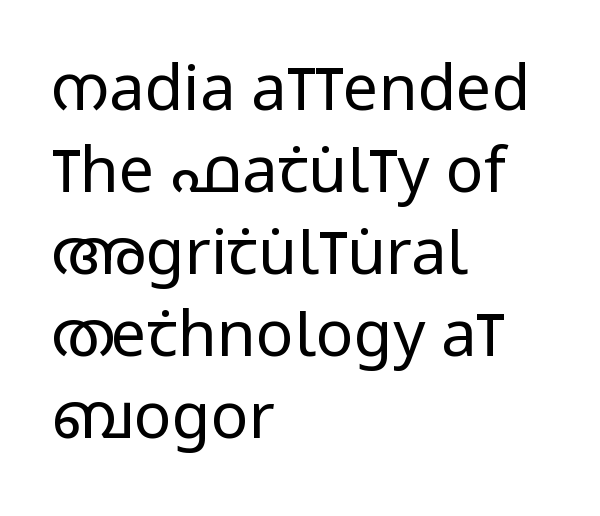
Grotesque or geometric, the face here clearly has no serifs. Line beginnings align vertically; line endings do not. The type sits square on the baseline with zero lean. The space between consecutive lines is moderate. Only glyphs here, with clear space below each row.
